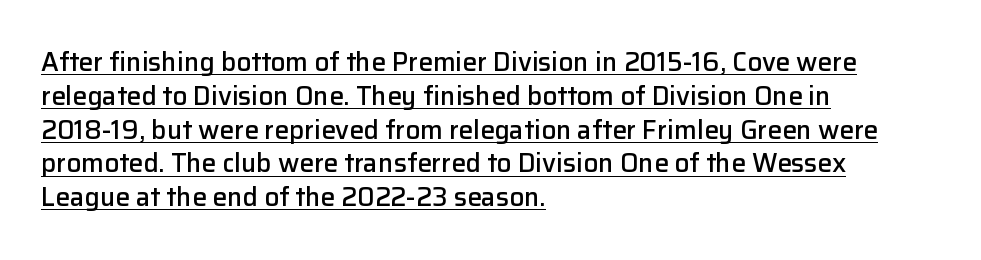
{"italic": "no", "bold": "semi", "underline": "yes", "align": "left", "line_spacing": "normal", "line_spacing_ratio": 1.3, "letter_spacing": "normal", "letter_spacing_em": 0.0, "glyph_px": 26}
